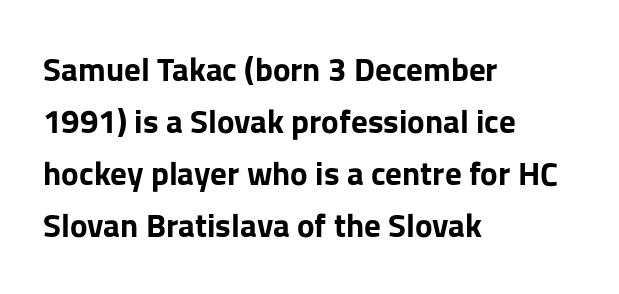
{"serif": "no", "italic": "no", "bold": "yes", "weight": "bold", "width": "normal", "stroke_contrast": "low", "x_height": "medium", "monospaced": "no", "underline": "no", "align": "left", "line_spacing": "normal", "line_spacing_ratio": 1.58, "letter_spacing": "normal", "letter_spacing_em": 0.0, "glyph_px": 33}
